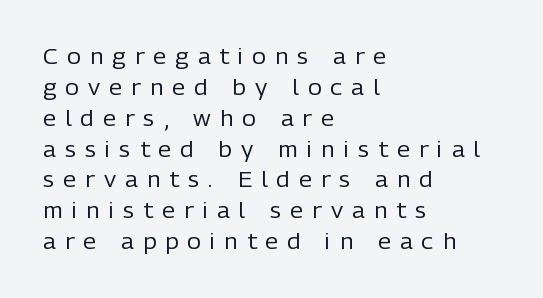
Do the letters lean? They stand straight. The foot of each line stays bare and open. The line texture is sparse and dotted thanks to wide tracking. The paragraph shown leans on its left margin. Notice how descenders clear the ascenders below comfortably — that's standard leading. Caption: face not bold, strokes unweighted.
